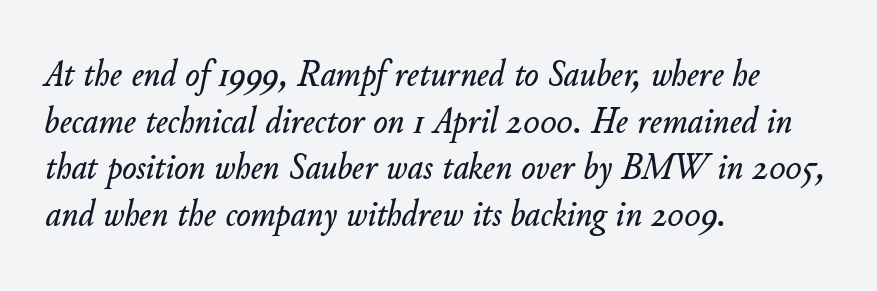
The image shows 38 px text type, italic (leaning right); set left-aligned, line spacing 1.23x, normal letter spacing, not underlined; low stroke contrast and a small x-height.
